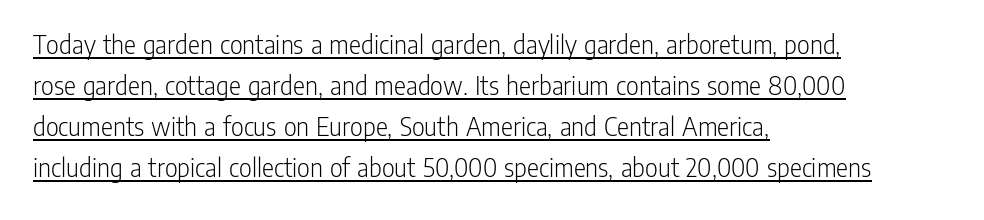
Regarding serifs, this sample does without them. Weight: in the light-to-regular range. This rendering features underlined lettering. Style check: upright.
